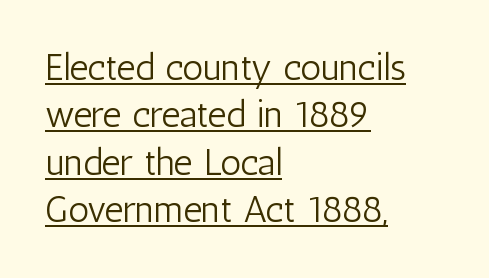
Q: Is the text bold? A: No.
Q: Is the text italic (slanted)? A: No, it is upright.
Q: Is the typeface a serif or a sans-serif typeface? A: Sans-serif.
Q: Is the text underlined? A: Yes.
Q: How is the paragraph aligned? A: Left-aligned.
Q: Is the spacing between letters normal or unusually wide? A: Normal.
Q: Is the spacing between lines tight, normal or loose? A: Normal.
Q: Width (condensed, normal, or wide)? A: Condensed.
Q: Stroke contrast? A: Low.
Q: x-height? A: Medium.
Q: Monospaced? A: No.
